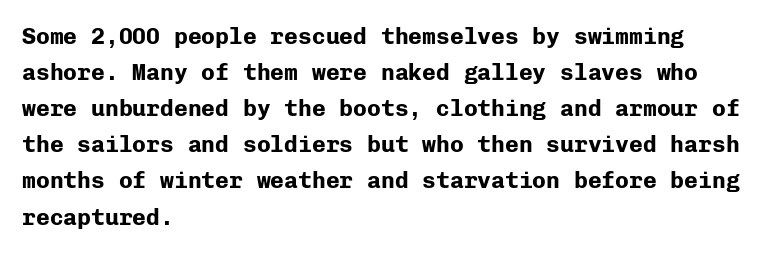
{"italic": "no", "bold": "yes", "underline": "no", "align": "left", "line_spacing": "normal", "line_spacing_ratio": 1.57, "letter_spacing": "normal", "letter_spacing_em": 0.0, "glyph_px": 23}
